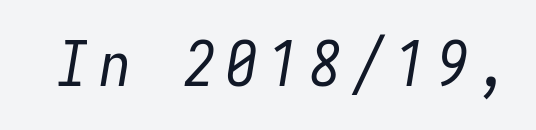
Is this a fixed-width face? Yes — each glyph sits in an identical cell. Think standard paragraph weight, or any step lighter than that. A clean baseline with only descenders dipping below it. Slanted lettering throughout.
